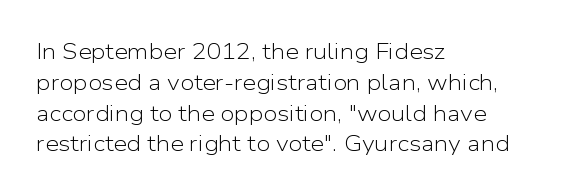
{"italic": "no", "bold": "no", "underline": "no", "align": "left", "line_spacing": "normal", "line_spacing_ratio": 1.4, "letter_spacing": "normal", "letter_spacing_em": 0.0, "glyph_px": 22}
